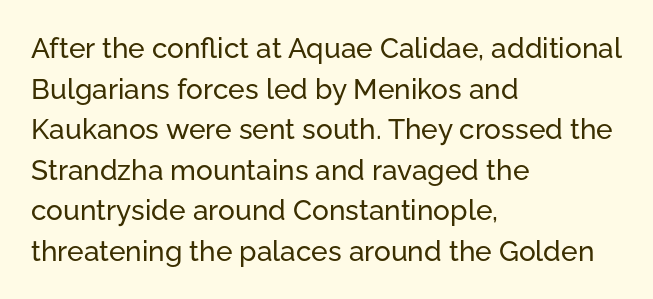
{"serif": "no", "italic": "no", "width": "normal", "stroke_contrast": "low", "x_height": "medium", "monospaced": "no", "underline": "no", "align": "left", "line_spacing": "normal", "line_spacing_ratio": 1.45, "letter_spacing": "normal", "letter_spacing_em": 0.0, "glyph_px": 28}
